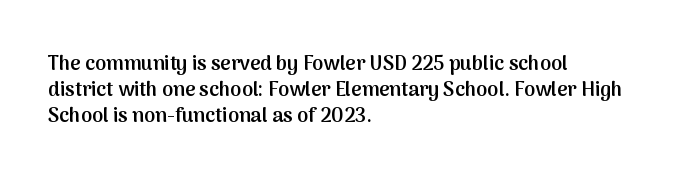
In terms of letterspacing, this is plain default setting. Leftover space on each line is placed entirely after the last word. When letters stand straight like this, we call the style roman or upright. Firm but not heavy-handed strokes: this text is semibold.
